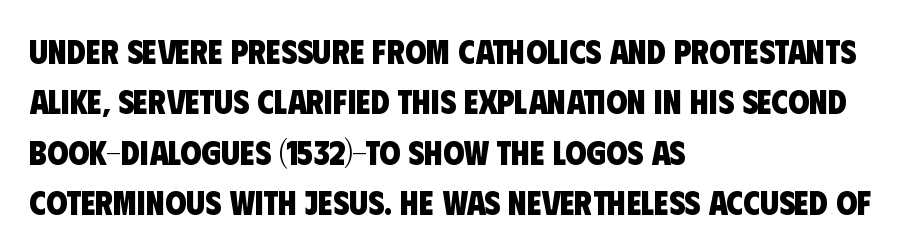
The image shows 34 px heavy, condensed sans-serif type; set left-aligned, normal line spacing (1.48x), normal letter spacing, not underlined; low stroke contrast and a large x-height.
